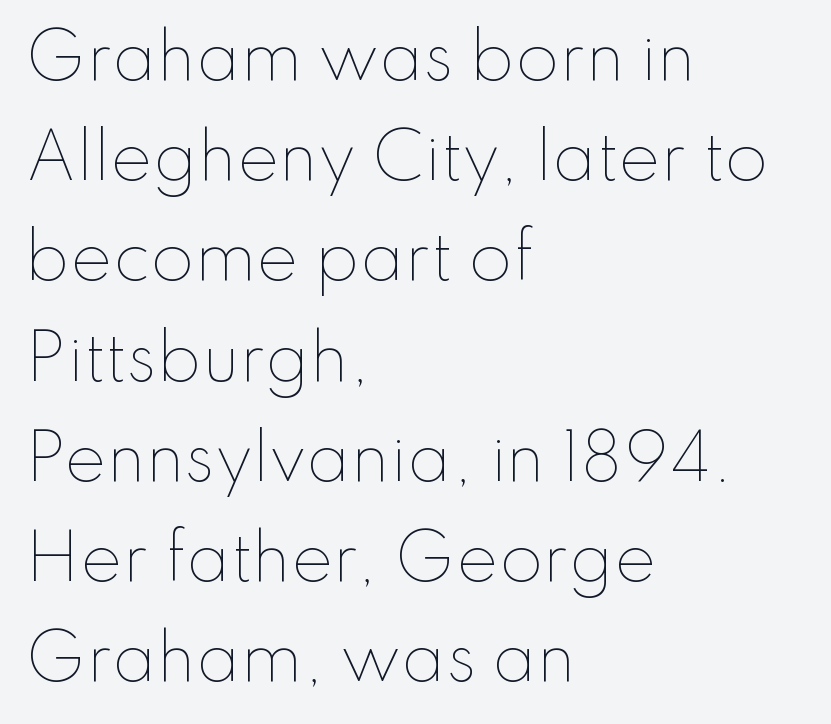
{"italic": "no", "bold": "no", "weight": "thin", "width": "normal", "stroke_contrast": "low", "x_height": "small", "monospaced": "no", "underline": "no", "align": "left", "line_spacing": "normal", "line_spacing_ratio": 1.59, "letter_spacing": "normal", "letter_spacing_em": 0.0, "glyph_px": 63}
